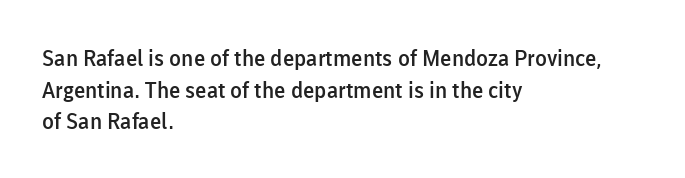
The passage shown stacks its lines at a standard gap. Beneath every word, the page is bare. The compositor pushed each line to the left boundary. Tall strokes in this sample are plumb rather than angled.
